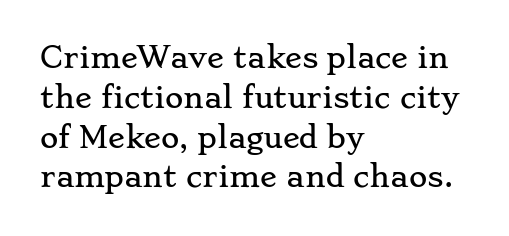
{"serif": "yes", "italic": "no", "width": "wide", "stroke_contrast": "low", "x_height": "small", "monospaced": "no", "underline": "no", "align": "left", "line_spacing": "normal", "line_spacing_ratio": 1.42, "letter_spacing": "normal", "letter_spacing_em": 0.0, "glyph_px": 28}
